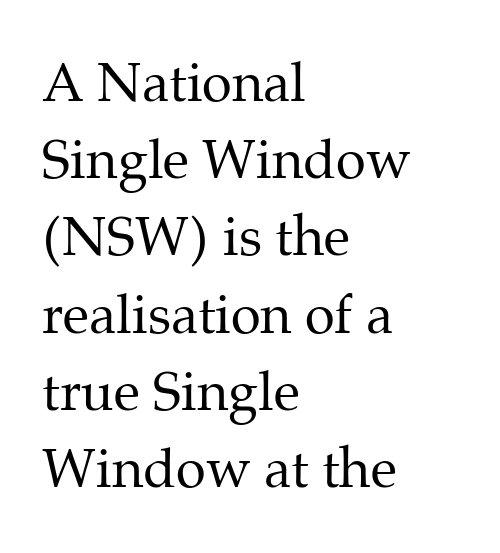
Q: Is the text bold? A: No.
Q: Is the text italic (slanted)? A: No, it is upright.
Q: Is the typeface a serif or a sans-serif typeface? A: Serif.
Q: Is the text underlined? A: No.
Q: How is the paragraph aligned? A: Left-aligned.
Q: Is the spacing between letters normal or unusually wide? A: Normal.
Q: Is the spacing between lines tight, normal or loose? A: Normal.
Q: Width (condensed, normal, or wide)? A: Normal.
Q: Stroke contrast? A: Medium.
Q: x-height? A: Medium.
Q: Monospaced? A: No.
